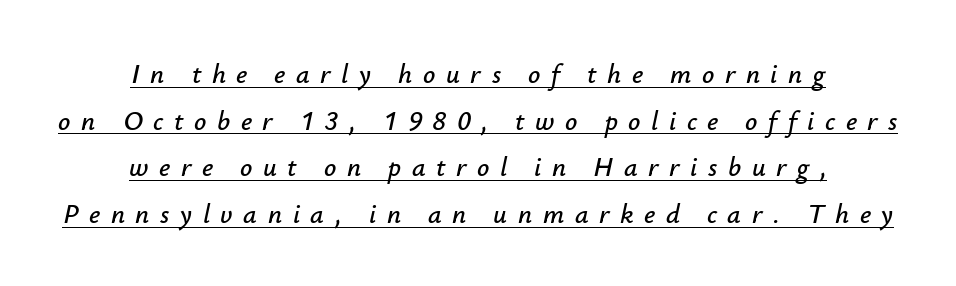
This sample uses expanded letter spacing, leaving extra air between glyphs. These lines stack symmetrically, like a column narrowing and widening about its center. The lettering tilts uniformly, giving the passage an italic look. Descenders here cross a horizontal rule under the line.
